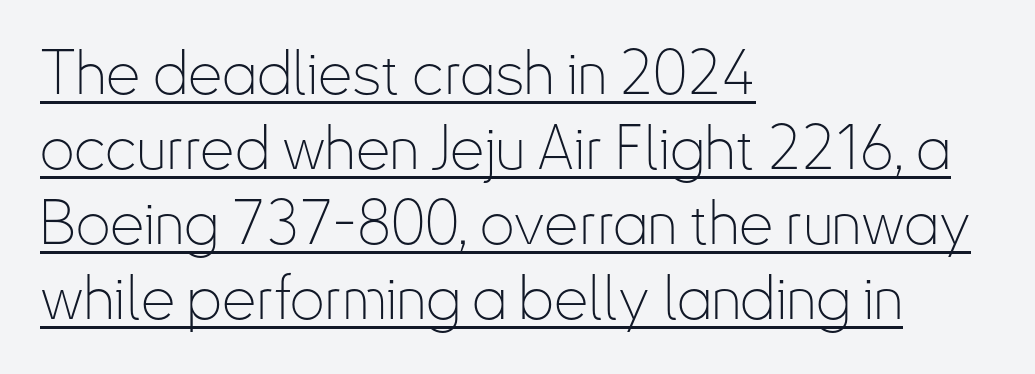
The image shows 61 px thin, condensed sans-serif type, upright; set left-aligned, line spacing 1.23x, normal letter spacing, underlined; low stroke contrast and a small x-height.
